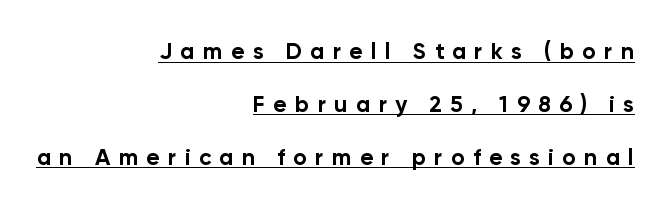
I'd describe the lettering as bold — thick and assertive. Like a heading marked for emphasis, these lines bear an underscore. Posture: vertical. The paragraph has a hard right edge and a soft left edge.
